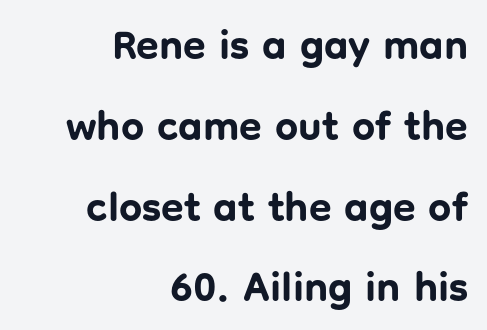
The designer dialed line spacing up above the default. Does the copy run flush right? Yes — the right margin is perfectly even. Each letter keeps its own natural width here, so spacing adapts to shape. Students, note that the glyphs here touch the page at normal intervals. The strip under each line holds only bare page. Check where the strokes stop: nothing finishes them off — pure sans.
